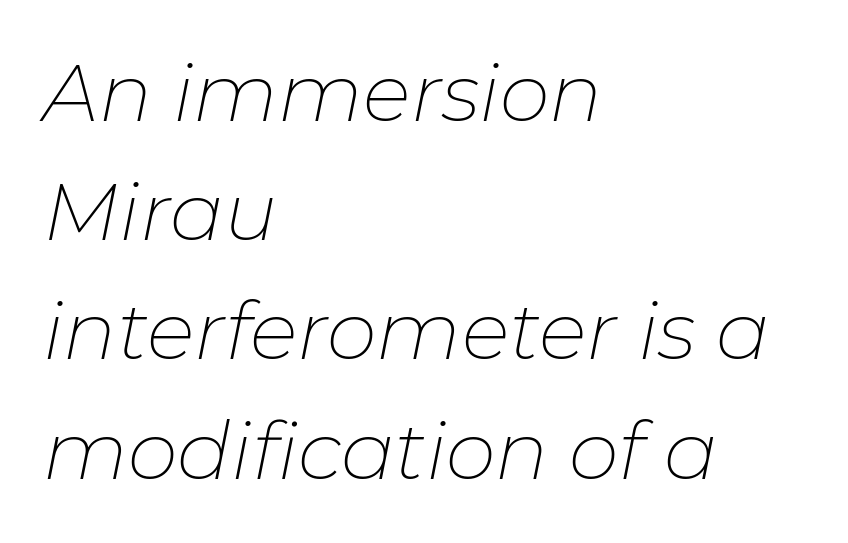
Q: Is the text bold? A: No.
Q: Is the text italic (slanted)? A: Yes, it leans right by about 11 degrees.
Q: Is the text underlined? A: No.
Q: How is the paragraph aligned? A: Left-aligned.
Q: Is the spacing between letters normal or unusually wide? A: Normal.
Q: Is the spacing between lines tight, normal or loose? A: Normal.
Q: Width (condensed, normal, or wide)? A: Normal.
Q: Stroke contrast? A: Low.
Q: x-height? A: Medium.
Q: Monospaced? A: No.
